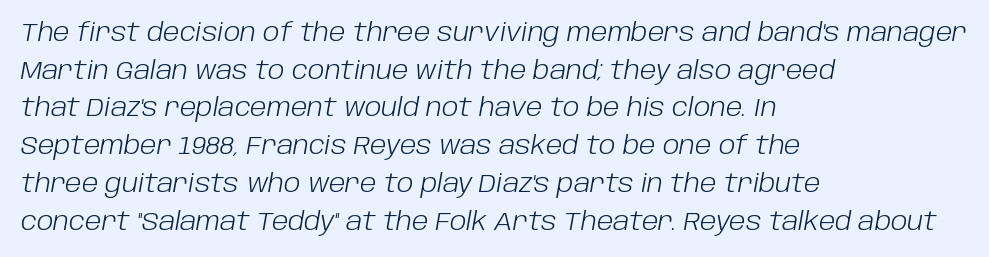
Q: Is the text bold? A: No.
Q: Is the text italic (slanted)? A: Yes, it leans right by about 10 degrees.
Q: Is the text underlined? A: No.
Q: How is the paragraph aligned? A: Left-aligned.
Q: Is the spacing between letters normal or unusually wide? A: Normal.
Q: Is the spacing between lines tight, normal or loose? A: Normal.
